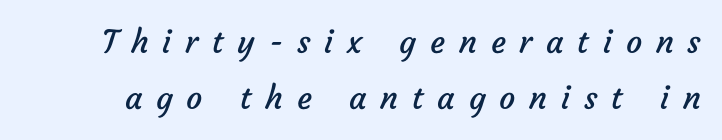
The image shows 32 px regular-weight sans-serif type; set line spacing 1.76x, unusually wide letter spacing (+0.43 em), not underlined; low stroke contrast and a medium x-height.
